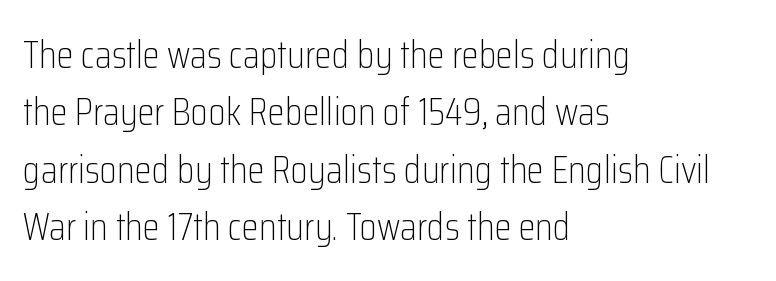
The image shows 39 px light, condensed sans-serif type, upright; set left-aligned, normal line spacing (1.47x), normal letter spacing, not underlined; low stroke contrast and a medium x-height.
